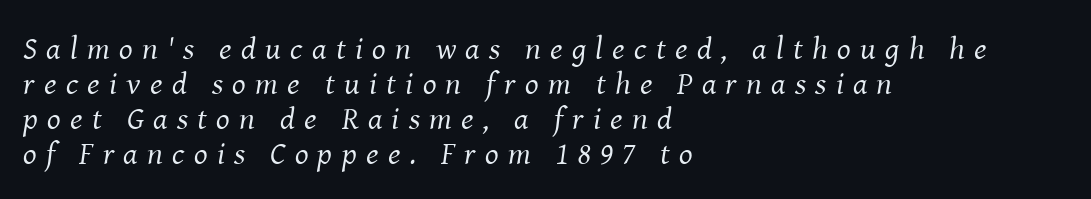
Each letter keeps its own natural width here, so spacing adapts to shape. The lines are packed closely together with very little leading. Designer's note — italics engaged. The passage shown is typeset with a serif family.
